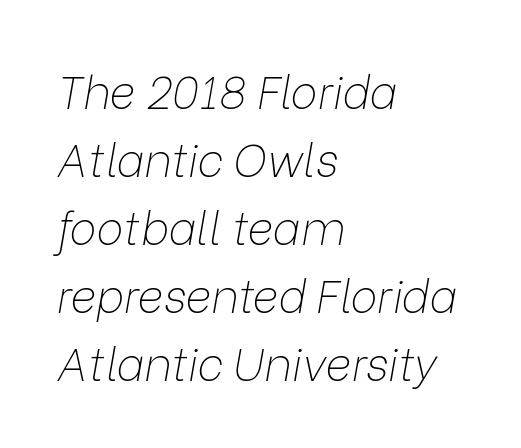
Q: Is the text bold? A: No.
Q: Is the text italic (slanted)? A: Yes, it leans right by about 9 degrees.
Q: Is the text underlined? A: No.
Q: How is the paragraph aligned? A: Left-aligned.
Q: Is the spacing between letters normal or unusually wide? A: Normal.
Q: Is the spacing between lines tight, normal or loose? A: Normal.
Q: Width (condensed, normal, or wide)? A: Normal.
Q: Stroke contrast? A: Low.
Q: x-height? A: Medium.
Q: Monospaced? A: No.
